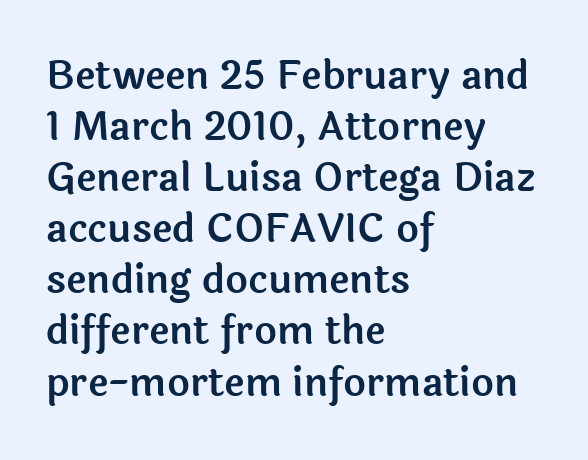
Alignment: flush left. Rendered with straight, roman letterforms. Students, note that the glyphs here touch the page at normal intervals. Do the characters align in a grid? No, the font is proportional. The type family on display is of the sans-serif kind.
